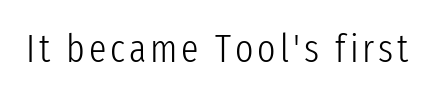
The image shows 39 px light, condensed sans-serif type, upright; set not underlined; low stroke contrast and a medium x-height.
